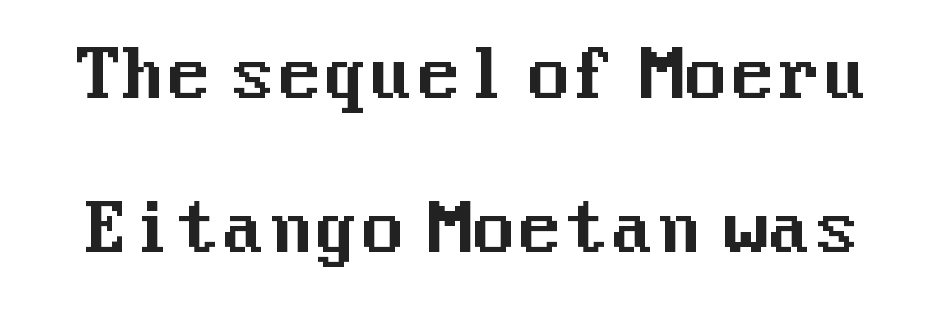
Nothing unusual about the tracking: characters are spaced as the font intends. The area under the type is left untouched. The passage shown stacks its lines with a broad gap. Vertical strokes here are truly vertical. I'd call this a sans setting — the letters go barefoot.
